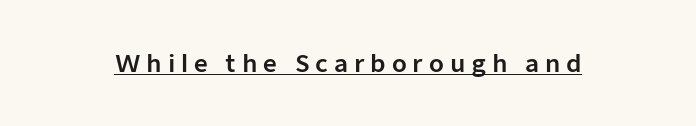
The lettering holds an erect, upright posture throughout. Caption: lettering with a line underneath. These lines have a slow, spaced-out rhythm from letter to letter.
